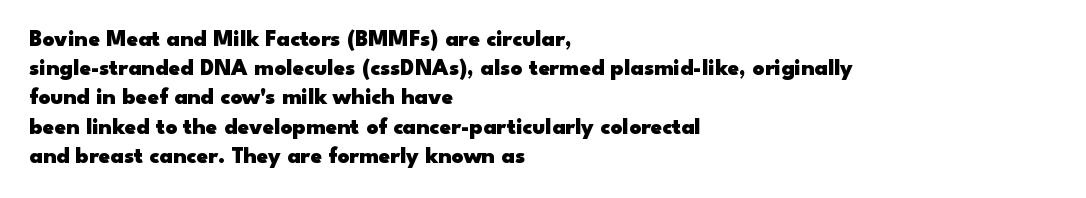
Is the block centered? No — it sits flush against the left margin. Strong, thick strokes mark this as bold type. Plain, unruled lines of type. Nothing unusual about the tracking: characters are spaced as the font intends. When letters stand straight like this, we call the style roman or upright. One glance says typical: line gaps are just what's usual.
